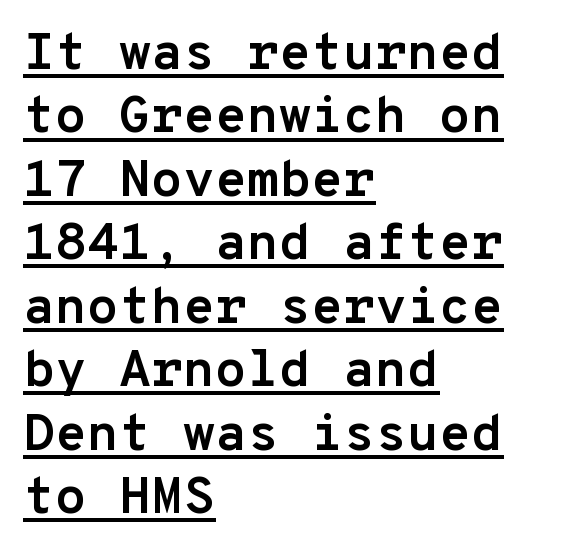
Which margin do the lines hug? The left one — the right edge is uneven. The lettering stays uniformly vertical, giving the passage a roman look. Honestly, the underline is the first thing you notice here. The characters display no serif detailing; their extremities are plain.
